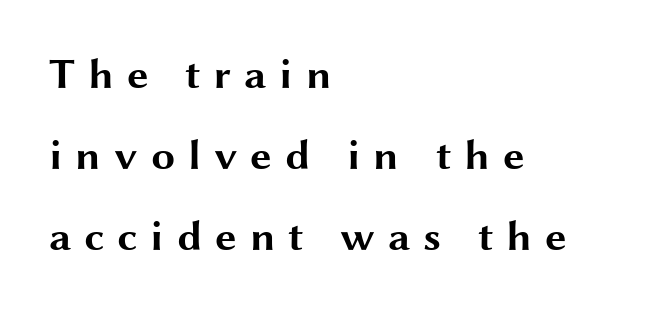
The image shows 43 px bold, wide sans-serif type, upright; set left-aligned, line spacing 1.88x, unusually wide letter spacing (+0.3 em), not underlined; medium stroke contrast and a medium x-height.
